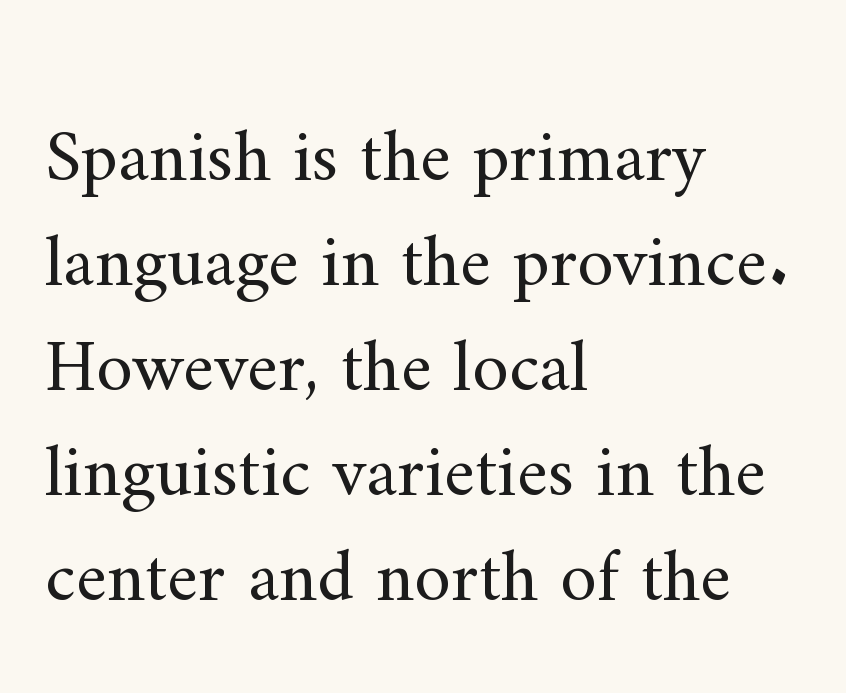
{"serif": "yes", "italic": "no", "bold": "no", "weight": "regular", "width": "normal", "stroke_contrast": "medium", "x_height": "small", "monospaced": "no", "underline": "no", "align": "left", "line_spacing": "normal", "line_spacing_ratio": 1.42, "letter_spacing": "normal", "letter_spacing_em": 0.0, "glyph_px": 74}
